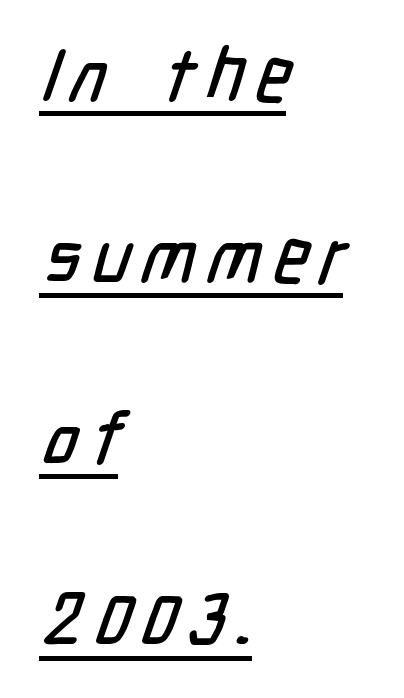
The vertical gap from one line to the next is large. Compared with undecorated copy, this sample adds a rule below the words. In terms of letterform style, serifs are entirely absent. Spacing verdict: proportional, widths tailored to each character.
